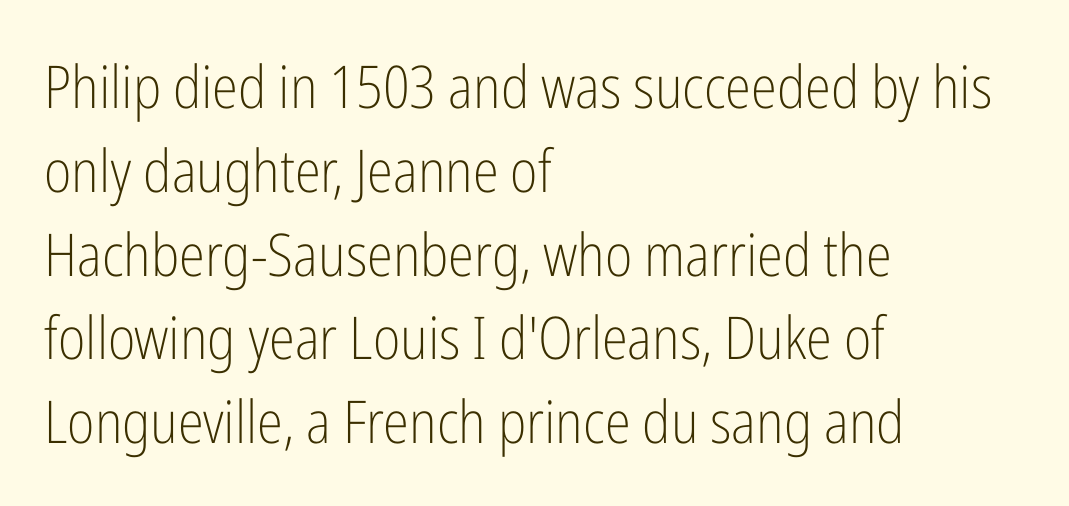
Serif or sans? Sans — the stroke terminals are bare. The letters advance in unequal steps, a hallmark of proportional type. Quick note: not italic, upright. Is there much room between lines? A standard amount, neither cramped nor airy.
